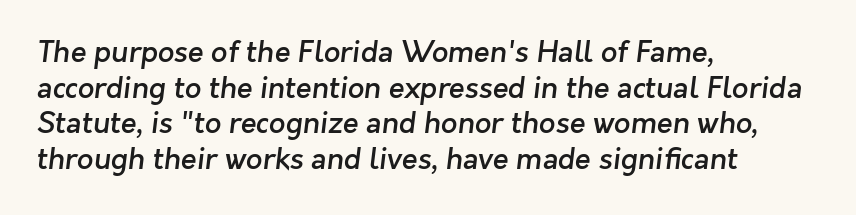
The image shows 29 px semibold sans-serif type; set left-aligned, line spacing 1.23x, normal letter spacing, not underlined; low stroke contrast and a medium x-height.
